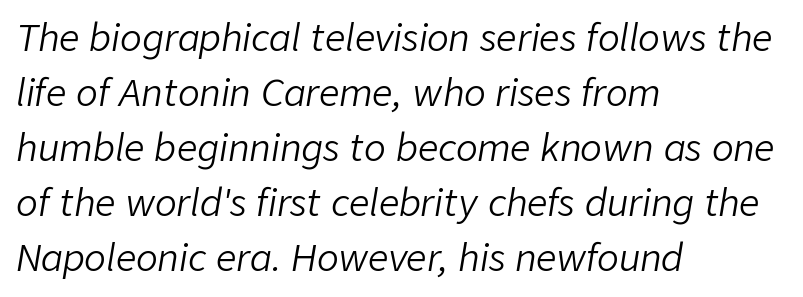
{"italic": "yes", "lean": "right", "slant_degrees": 9, "bold": "no", "weight": "light", "width": "normal", "stroke_contrast": "low", "x_height": "medium", "monospaced": "no", "underline": "no", "align": "left", "line_spacing": "normal", "line_spacing_ratio": 1.53, "letter_spacing": "normal", "letter_spacing_em": 0.0, "glyph_px": 36}
